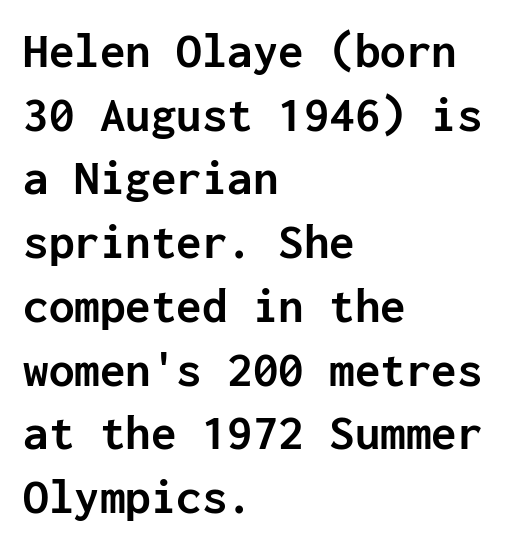
{"serif": "no", "italic": "no", "bold": "yes", "weight": "semibold", "width": "normal", "stroke_contrast": "low", "x_height": "medium", "monospaced": "yes", "underline": "no", "align": "left", "line_spacing": "normal", "line_spacing_ratio": 1.25, "letter_spacing": "normal", "letter_spacing_em": 0.0, "glyph_px": 51}
